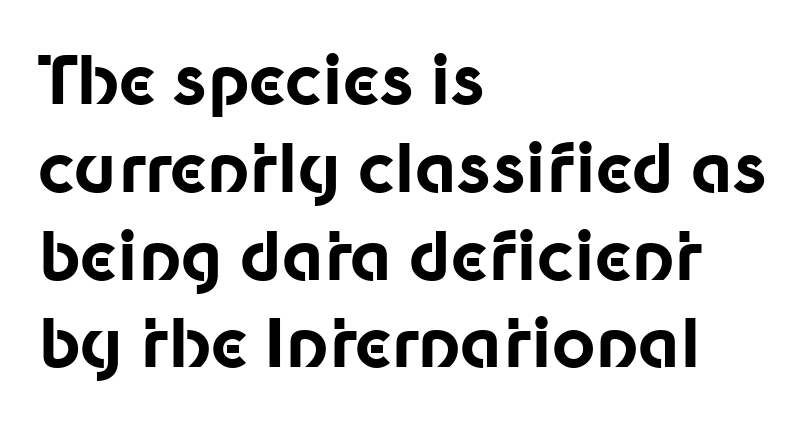
{"serif": "no", "italic": "no", "bold": "yes", "weight": "bold", "width": "normal", "stroke_contrast": "low", "x_height": "medium", "monospaced": "no", "underline": "no", "align": "left", "line_spacing": "normal", "line_spacing_ratio": 1.31, "letter_spacing": "normal", "letter_spacing_em": 0.0, "glyph_px": 67}
